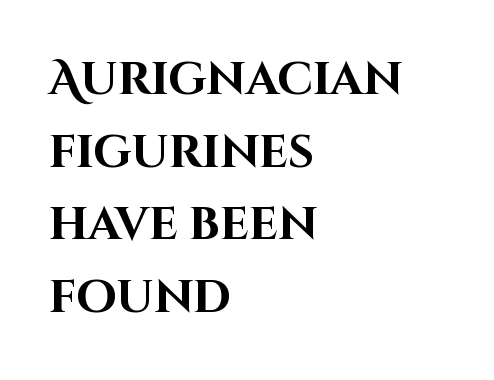
{"serif": "no", "italic": "no", "bold": "yes", "weight": "bold", "width": "normal", "stroke_contrast": "high", "x_height": "large", "monospaced": "no", "underline": "no", "align": "left", "line_spacing": "normal", "line_spacing_ratio": 1.58, "letter_spacing": "normal", "letter_spacing_em": 0.0, "glyph_px": 46}
